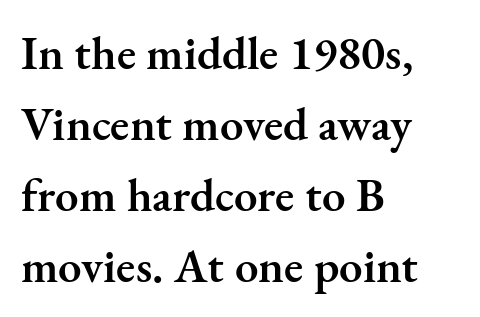
{"serif": "yes", "italic": "no", "bold": "semi", "weight": "semibold", "width": "normal", "stroke_contrast": "medium", "x_height": "small", "monospaced": "no", "underline": "no", "align": "left", "line_spacing": "normal", "line_spacing_ratio": 1.51, "letter_spacing": "normal", "letter_spacing_em": 0.0, "glyph_px": 47}
